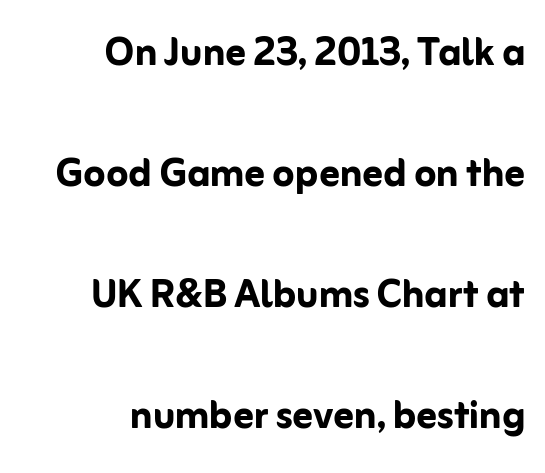
The words here are not underlined. The horizontal fit of the characters is conventional and even. Summary of weight: heavy, a full bold. In terms of letterform style, serifs are entirely absent.
